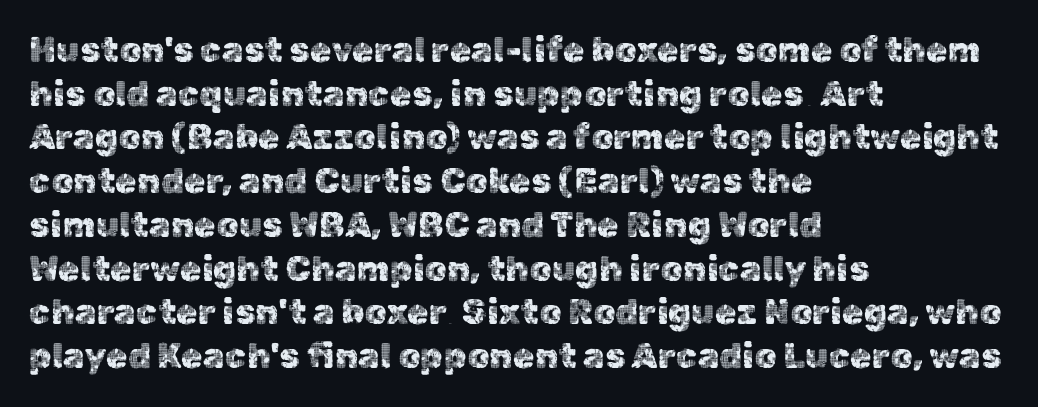
{"serif": "no", "italic": "no", "width": "normal", "x_height": "medium", "monospaced": "no", "underline": "no", "align": "left", "line_spacing": "normal", "line_spacing_ratio": 1.25, "letter_spacing": "normal", "letter_spacing_em": 0.0, "glyph_px": 35}
